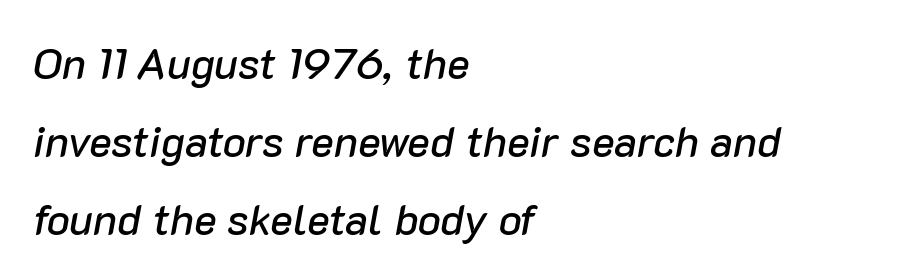
{"italic": "yes", "lean": "right", "slant_degrees": 10, "width": "normal", "stroke_contrast": "low", "x_height": "medium", "monospaced": "no", "underline": "no", "align": "left", "line_spacing_ratio": 1.81, "letter_spacing": "normal", "letter_spacing_em": 0.0, "glyph_px": 43}
